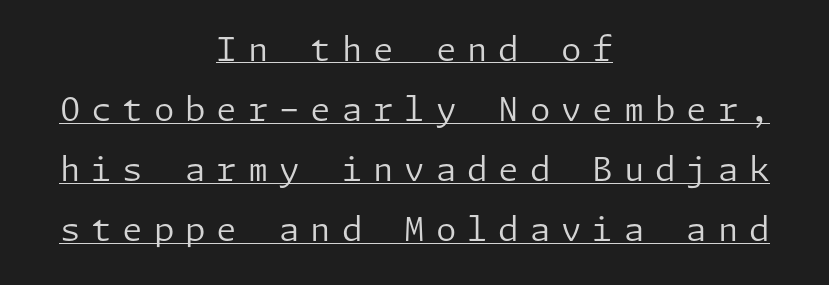
{"serif": "no", "italic": "no", "bold": "no", "weight": "regular", "width": "normal", "stroke_contrast": "low", "x_height": "medium", "underline": "yes", "align": "center", "line_spacing_ratio": 1.82, "letter_spacing": "wide", "letter_spacing_em": 0.33, "glyph_px": 33}
